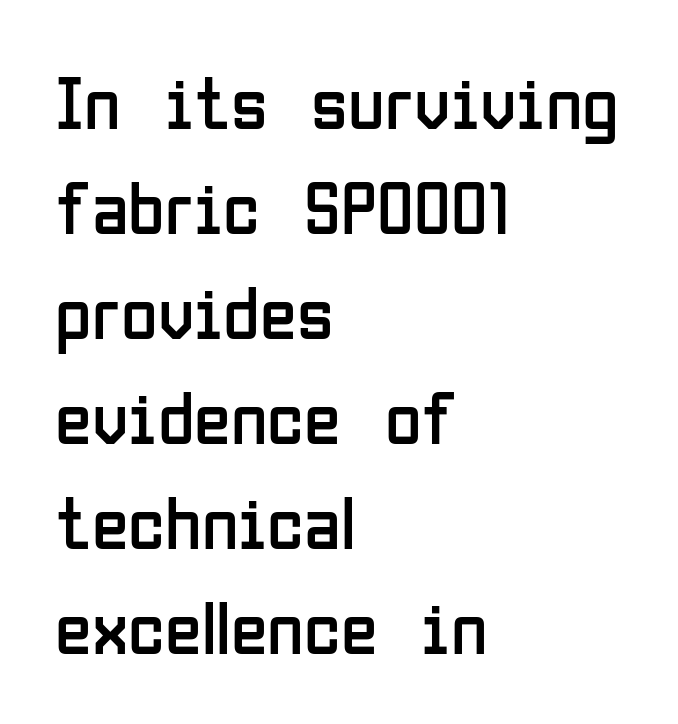
The image shows 75 px regular-weight, condensed sans-serif type, upright; set left-aligned, normal line spacing (1.4x), normal letter spacing, not underlined; low stroke contrast and a medium x-height.
